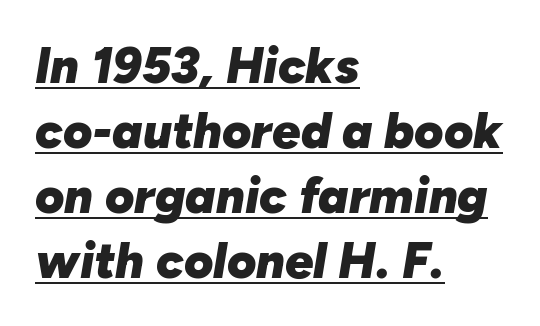
Q: Is the text bold? A: Yes.
Q: Is the text italic (slanted)? A: Yes, it leans right by about 10 degrees.
Q: Is the text underlined? A: Yes.
Q: How is the paragraph aligned? A: Left-aligned.
Q: Is the spacing between letters normal or unusually wide? A: Normal.
Q: Is the spacing between lines tight, normal or loose? A: Normal.
Q: Width (condensed, normal, or wide)? A: Normal.
Q: Stroke contrast? A: Low.
Q: x-height? A: Medium.
Q: Monospaced? A: No.
